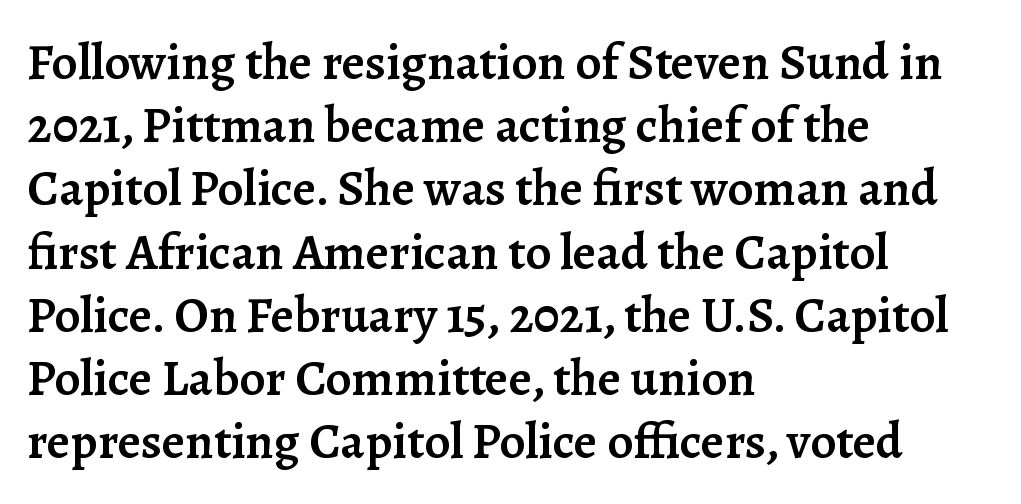
Q: Is the text bold? A: Semi-bold.
Q: Is the text italic (slanted)? A: No, it is upright.
Q: Is the typeface a serif or a sans-serif typeface? A: Serif.
Q: Is the text underlined? A: No.
Q: How is the paragraph aligned? A: Left-aligned.
Q: Is the spacing between letters normal or unusually wide? A: Normal.
Q: Width (condensed, normal, or wide)? A: Normal.
Q: Stroke contrast? A: Low.
Q: x-height? A: Medium.
Q: Monospaced? A: No.
